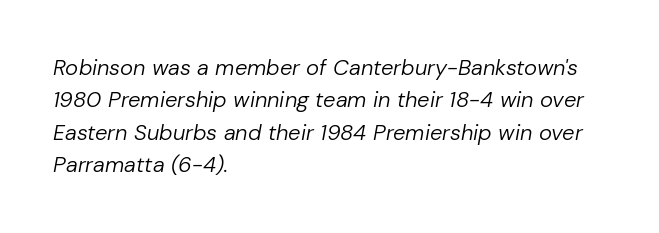
The leading is moderate, giving the passage an even texture. The letters are slanted; this is an italic face. Each line starts at the same left margin while the right side varies. The words here are not underlined. Compared with typical body copy, the letter spacing here is the same. Stems and bowls with no extra thickness — not bold.
